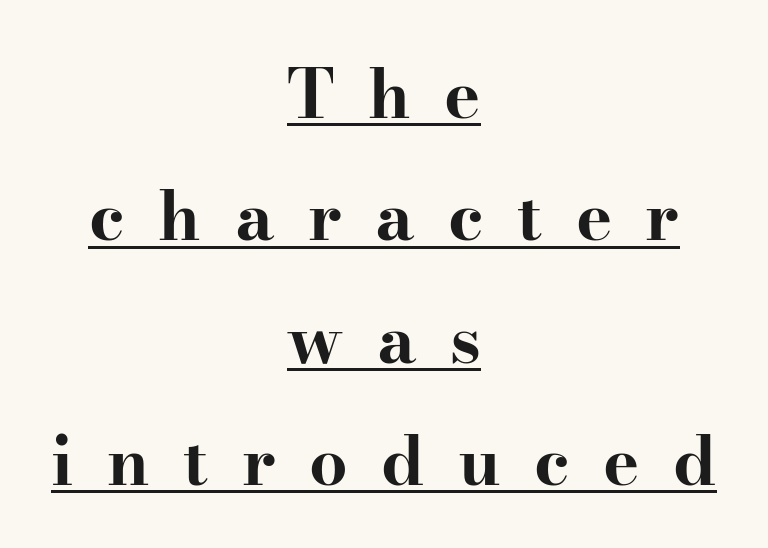
Old-style or modern, the face here clearly has serifs. Is the letter spacing exaggerated? Yes — the characters are pushed far apart. Check the space under the baseline: a stroke is drawn there. Heavy-handed strokes throughout: this text is bold.
